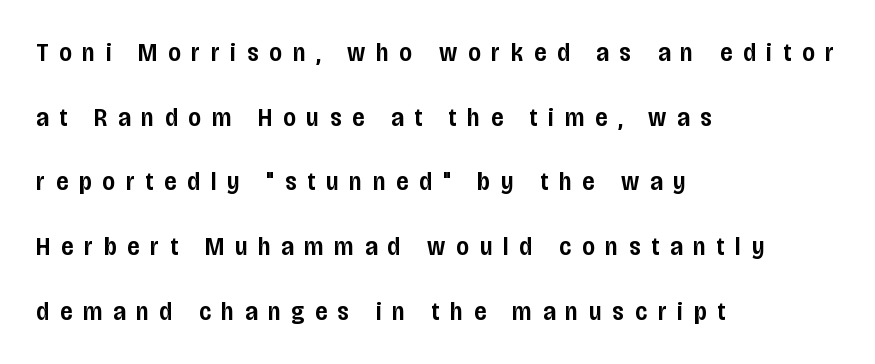
Q: Is the text bold? A: Semi-bold.
Q: Is the text italic (slanted)? A: No, it is upright.
Q: Is the text underlined? A: No.
Q: How is the paragraph aligned? A: Left-aligned.
Q: Is the spacing between letters normal or unusually wide? A: Unusually wide.
Q: Is the spacing between lines tight, normal or loose? A: Loose.
